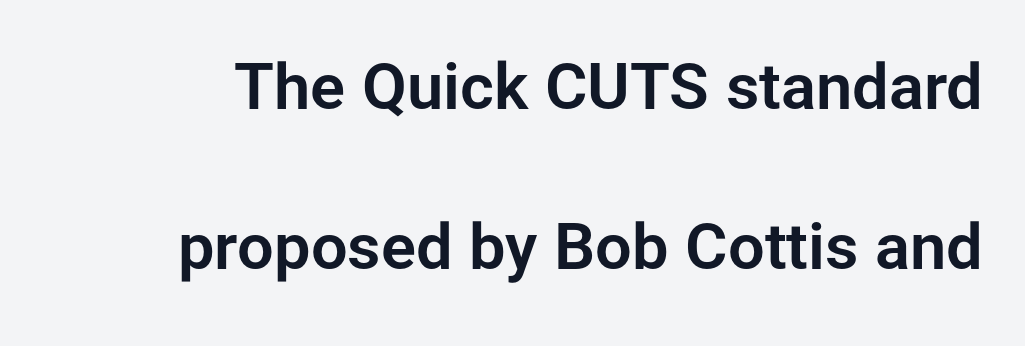
{"serif": "no", "italic": "no", "width": "normal", "stroke_contrast": "low", "x_height": "medium", "monospaced": "no", "underline": "no", "line_spacing": "loose", "line_spacing_ratio": 2.46, "letter_spacing": "normal", "letter_spacing_em": 0.0, "glyph_px": 65}
